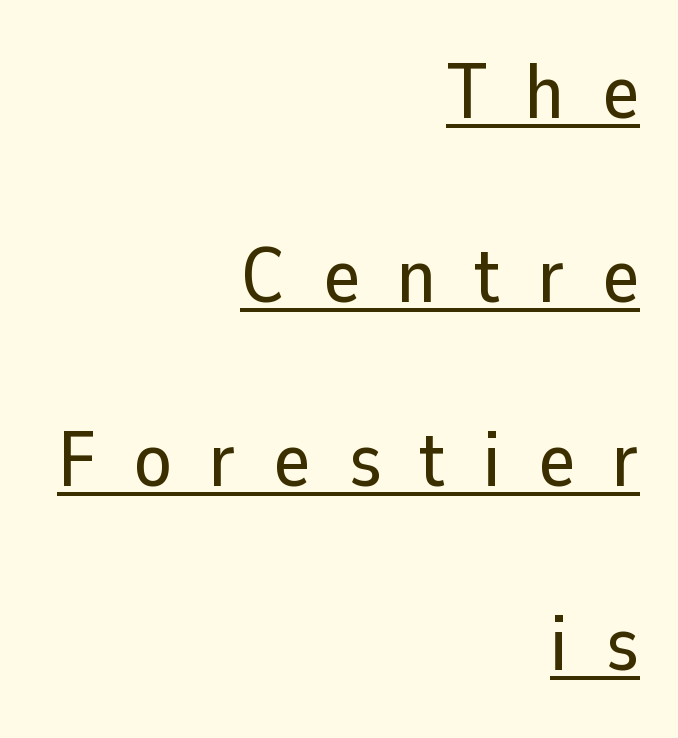
Q: Is the text italic (slanted)? A: No, it is upright.
Q: Is the typeface a serif or a sans-serif typeface? A: Sans-serif.
Q: Is the text underlined? A: Yes.
Q: How is the paragraph aligned? A: Right-aligned.
Q: Is the spacing between letters normal or unusually wide? A: Unusually wide.
Q: Is the spacing between lines tight, normal or loose? A: Loose.
Q: Width (condensed, normal, or wide)? A: Normal.
Q: Stroke contrast? A: Low.
Q: x-height? A: Medium.
Q: Monospaced? A: No.
